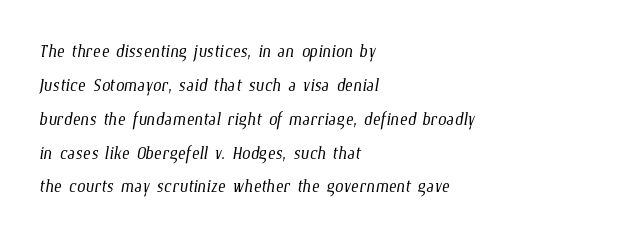
The image shows 24 px text type; set left-aligned, normal line spacing (1.41x), normal letter spacing, not underlined.
